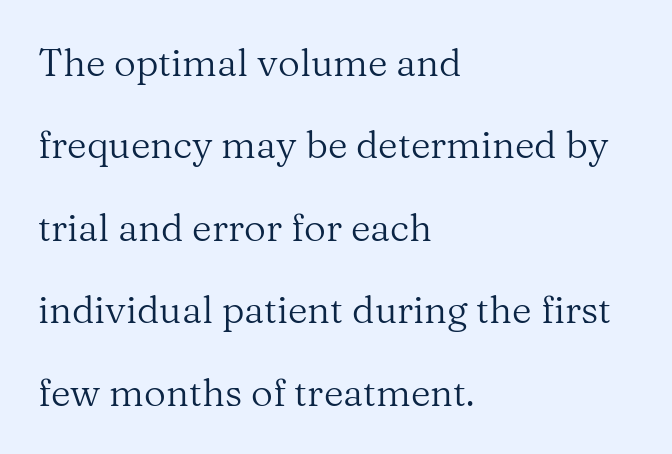
{"serif": "yes", "italic": "no", "bold": "no", "weight": "regular", "width": "normal", "stroke_contrast": "medium", "x_height": "medium", "monospaced": "no", "underline": "no", "align": "left", "line_spacing": "loose", "line_spacing_ratio": 2.17, "letter_spacing": "normal", "letter_spacing_em": 0.0, "glyph_px": 38}
